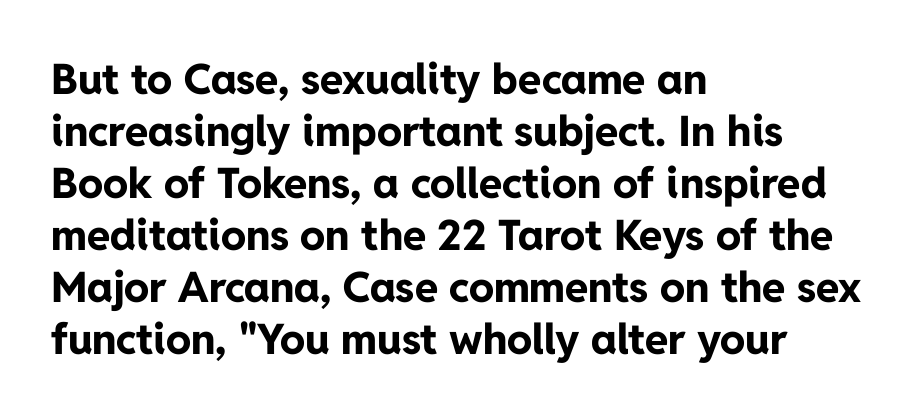
Q: Is the text bold? A: Yes.
Q: Is the text italic (slanted)? A: No, it is upright.
Q: Is the typeface a serif or a sans-serif typeface? A: Sans-serif.
Q: Is the text underlined? A: No.
Q: How is the paragraph aligned? A: Left-aligned.
Q: Is the spacing between letters normal or unusually wide? A: Normal.
Q: Width (condensed, normal, or wide)? A: Normal.
Q: Stroke contrast? A: Low.
Q: x-height? A: Medium.
Q: Monospaced? A: No.
